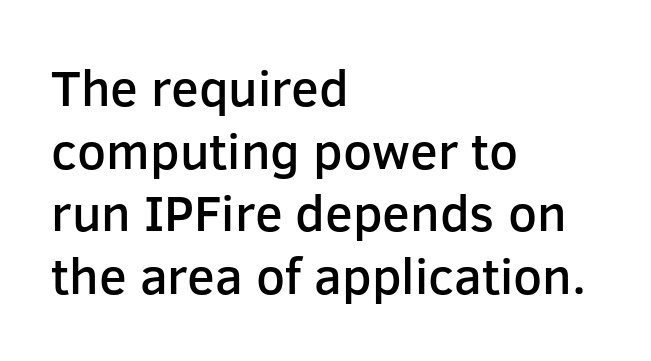
Caption: standard tracking, unaltered. The passage shown is typed in a proportional face where columns would drift. Just letters on the line, the space beneath them empty. The typeface chosen for these lines omits serifs. Compared with a centered layout, this one pins lines to the left instead. The font is running at a semibold setting, under full bold.
